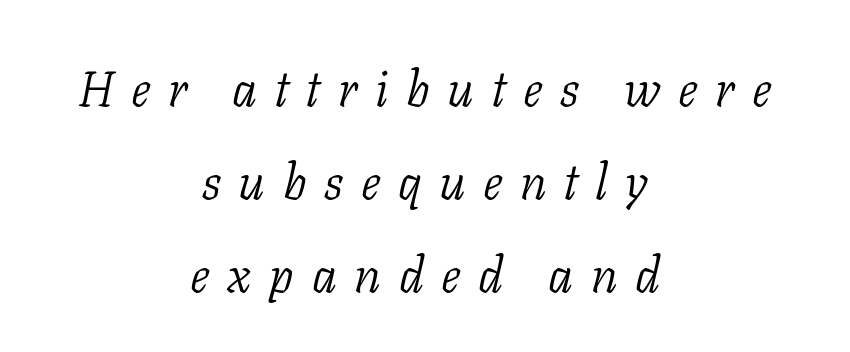
The image shows 50 px light serif type, italic (leaning right); set centered, line spacing 1.86x, unusually wide letter spacing (+0.35 em), not underlined; low stroke contrast and a medium x-height.
